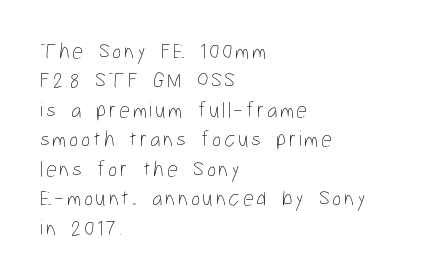
The image shows 22 px text type, upright; set left-aligned, normal line spacing (1.34x), not underlined.
